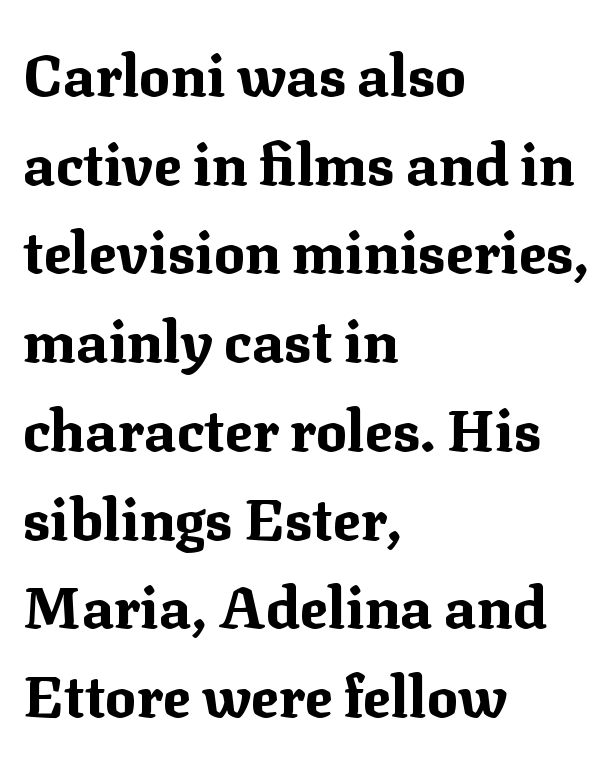
The image shows 58 px bold serif type, upright; set left-aligned, normal line spacing (1.53x), normal letter spacing, not underlined; medium stroke contrast and a medium x-height.
